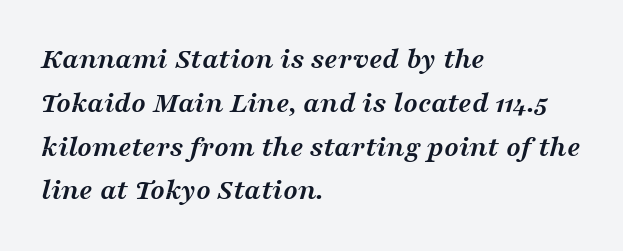
Q: Is the text bold? A: Yes.
Q: Is the text italic (slanted)? A: Yes, it leans right by about 16 degrees.
Q: Is the typeface a serif or a sans-serif typeface? A: Serif.
Q: Is the text underlined? A: No.
Q: How is the paragraph aligned? A: Left-aligned.
Q: Is the spacing between letters normal or unusually wide? A: Normal.
Q: Is the spacing between lines tight, normal or loose? A: Normal.
Q: Width (condensed, normal, or wide)? A: Wide.
Q: Stroke contrast? A: Medium.
Q: x-height? A: Medium.
Q: Monospaced? A: No.
